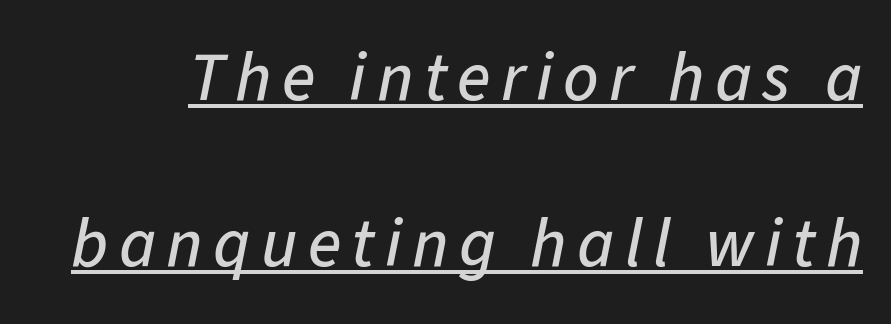
Q: Is the text italic (slanted)? A: Yes, it leans right by about 11 degrees.
Q: Is the text underlined? A: Yes.
Q: Is the spacing between lines tight, normal or loose? A: Loose.
Q: Width (condensed, normal, or wide)? A: Normal.
Q: Stroke contrast? A: Low.
Q: x-height? A: Medium.
Q: Monospaced? A: No.
